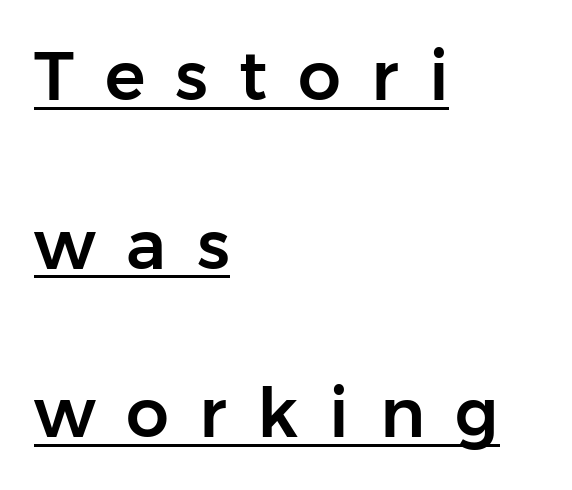
The image shows 68 px sans-serif type, upright; set left-aligned, loose line spacing (2.48x), unusually wide letter spacing (+0.45 em), underlined; low stroke contrast and a medium x-height.
